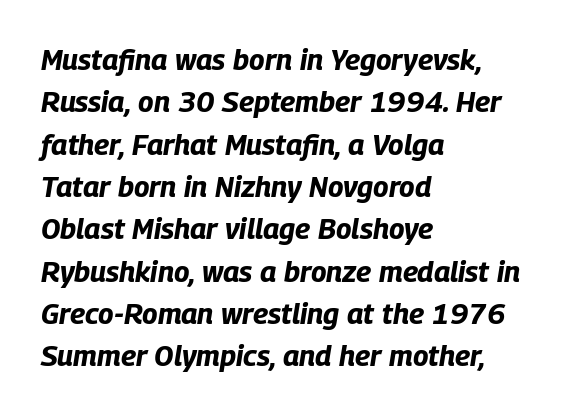
This sample has the flowing, uneven cadence of proportional lettering. Line beginnings align vertically; line endings do not. Line spacing here is normal. Observe the ordinary spacing: letters are neighbours, not strangers. Descenders are the only things crossing below the line.
